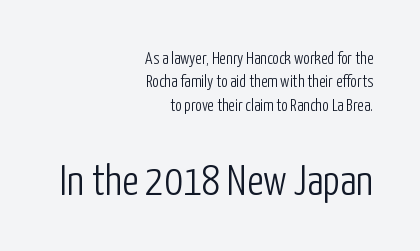
Q: Is the text bold? A: No.
Q: Is the text italic (slanted)? A: No, it is upright.
Q: Is the typeface a serif or a sans-serif typeface? A: Sans-serif.
Q: Is the text underlined? A: No.
Q: How is the paragraph aligned? A: Right-aligned.
Q: Is the spacing between letters normal or unusually wide? A: Normal.
Q: Is the spacing between lines tight, normal or loose? A: Normal.
Q: Which block of text is set in a larger size, the first (top) or the second (bottom)? A: The second (bottom) one.
Q: Width (condensed, normal, or wide)? A: Condensed.
Q: Stroke contrast? A: Low.
Q: x-height? A: Medium.
Q: Monospaced? A: No.
